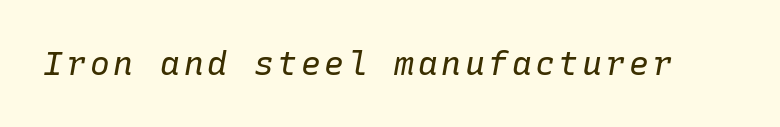
You could count columns in this text — the font is strictly monospaced. A clean baseline with only descenders dipping below it. The specimen reads as italic at a glance. Stems and bowls with no extra thickness — not bold.
